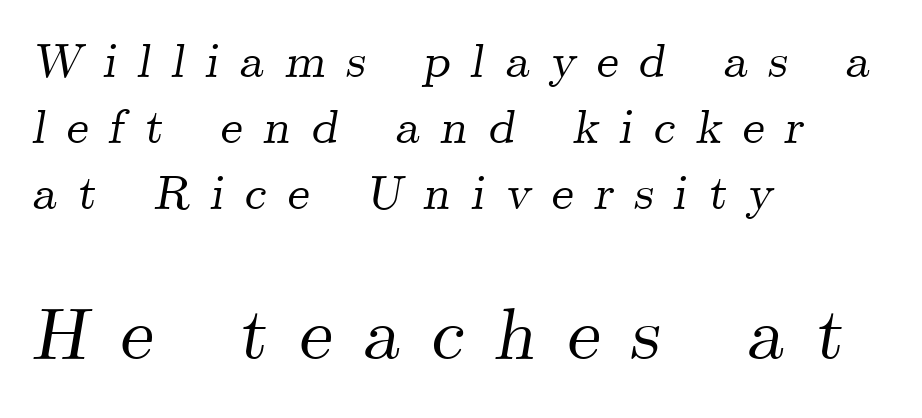
These lines stack with their left ends in a neat column. Anything drawn beneath the words? Only blank space. Unlike a clean sans, this face finishes its strokes with serifs. Bigger letters appear in the bottom chunk; the top chunk is reduced.
